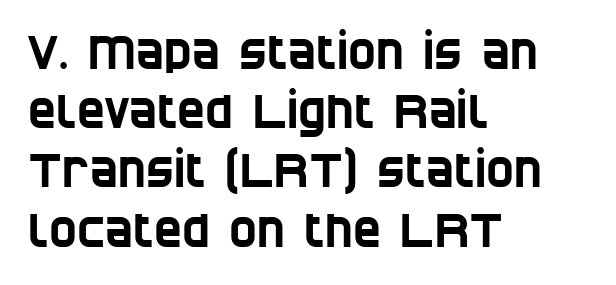
{"serif": "no", "width": "condensed", "stroke_contrast": "low", "x_height": "large", "monospaced": "no", "underline": "no", "align": "left", "line_spacing": "normal", "line_spacing_ratio": 1.26, "letter_spacing": "normal", "letter_spacing_em": 0.0, "glyph_px": 47}
